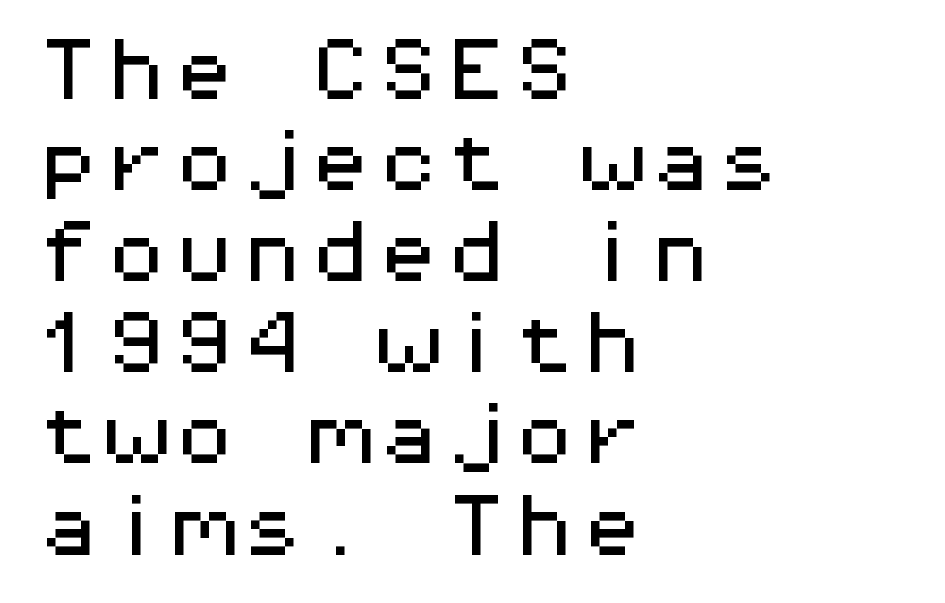
Does extra space separate the letters? No, they use regular spacing. Looks like terminal output: every glyph gets an equal slot. Grotesque or geometric, the face here clearly has no serifs. In terms of posture, this sample is upright. Reading down the column, the eye jumps a familiar distance to each next line.
